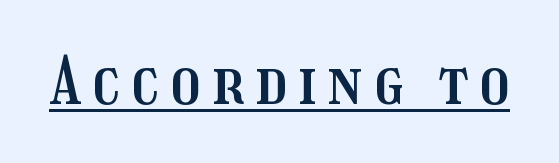
{"italic": "no", "width": "condensed", "stroke_contrast": "medium", "x_height": "medium", "monospaced": "no", "underline": "yes", "glyph_px": 65}
